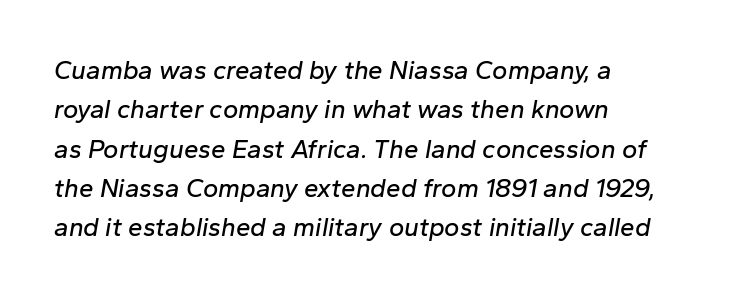
The image shows 26 px text type, italic (leaning right); set left-aligned, normal line spacing (1.51x), normal letter spacing, not underlined.
